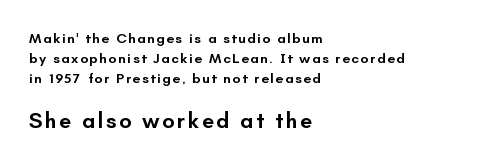
The image shows 22 px text type, upright; set left-aligned, normal line spacing (1.43x), not underlined; the second (bottom) block is 1.57x larger.
